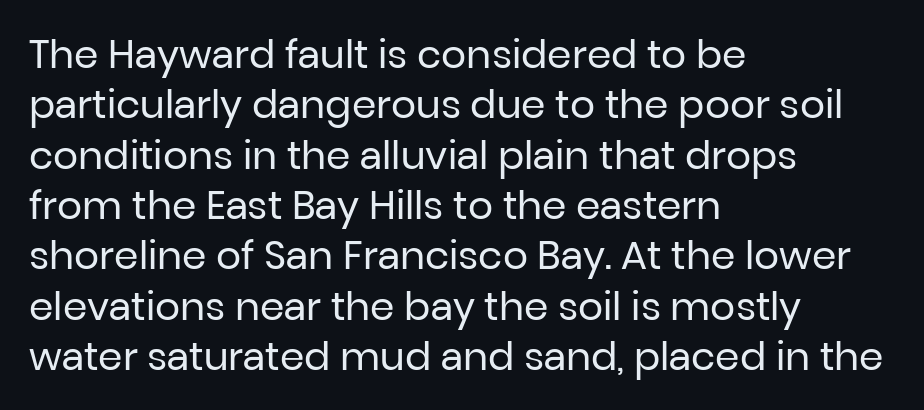
Q: Is the text bold? A: No.
Q: Is the text italic (slanted)? A: No, it is upright.
Q: Is the typeface a serif or a sans-serif typeface? A: Sans-serif.
Q: Is the text underlined? A: No.
Q: How is the paragraph aligned? A: Left-aligned.
Q: Is the spacing between letters normal or unusually wide? A: Normal.
Q: Is the spacing between lines tight, normal or loose? A: Normal.
Q: Width (condensed, normal, or wide)? A: Normal.
Q: Stroke contrast? A: Low.
Q: x-height? A: Medium.
Q: Monospaced? A: No.
